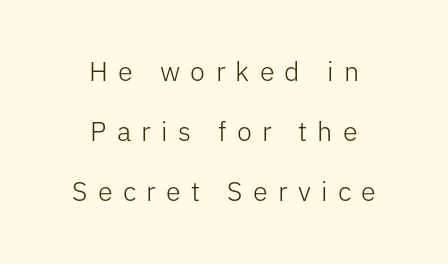
The image shows 27 px text type, upright; set centered, loose line spacing (2.22x), unusually wide letter spacing (+0.38 em), not underlined.
